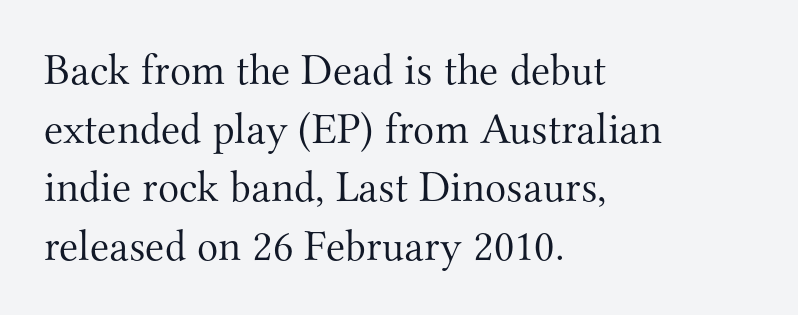
{"serif": "yes", "italic": "no", "bold": "no", "weight": "light", "width": "normal", "stroke_contrast": "medium", "x_height": "small", "monospaced": "no", "underline": "no", "align": "left", "line_spacing": "normal", "line_spacing_ratio": 1.33, "letter_spacing": "normal", "letter_spacing_em": 0.0, "glyph_px": 44}
